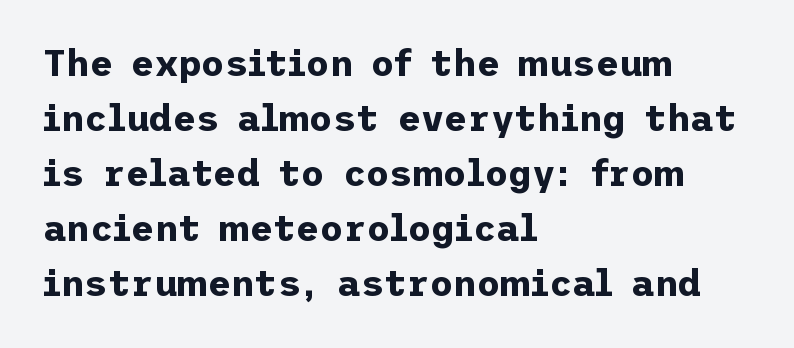
{"serif": "no", "italic": "no", "bold": "yes", "weight": "bold", "width": "normal", "stroke_contrast": "low", "x_height": "medium", "underline": "no", "align": "left", "line_spacing": "normal", "line_spacing_ratio": 1.53, "letter_spacing": "normal", "letter_spacing_em": 0.0, "glyph_px": 36}
